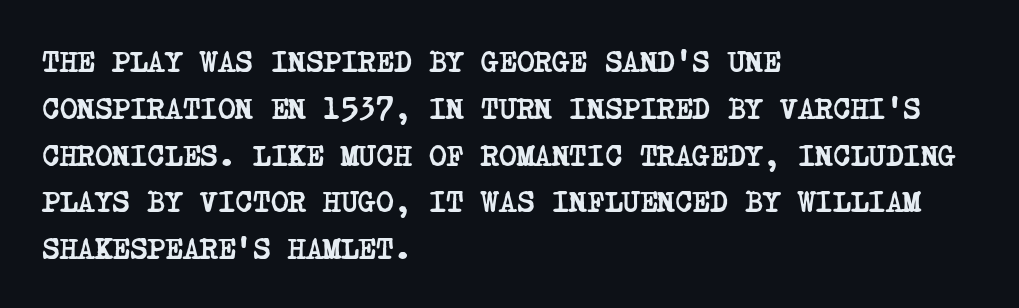
{"serif": "yes", "bold": "yes", "weight": "semibold", "width": "condensed", "stroke_contrast": "low", "x_height": "large", "underline": "no", "align": "left", "line_spacing": "normal", "line_spacing_ratio": 1.56, "letter_spacing": "normal", "letter_spacing_em": 0.0, "glyph_px": 30}
